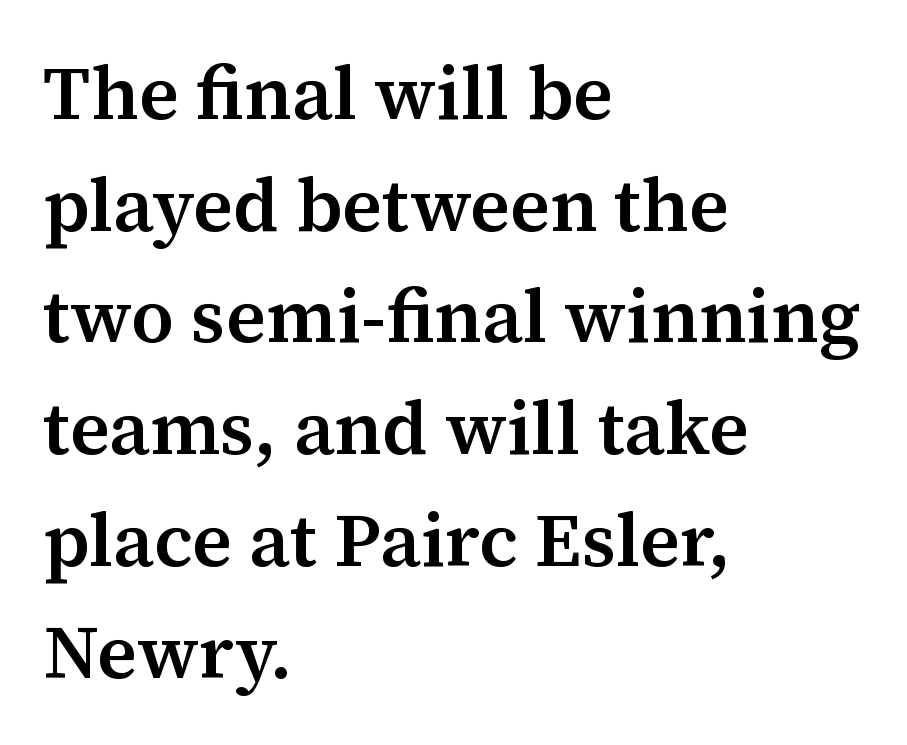
{"serif": "yes", "italic": "no", "bold": "semi", "weight": "semibold", "width": "normal", "stroke_contrast": "medium", "x_height": "medium", "monospaced": "no", "underline": "no", "align": "left", "line_spacing": "normal", "line_spacing_ratio": 1.49, "letter_spacing": "normal", "letter_spacing_em": 0.0, "glyph_px": 75}
